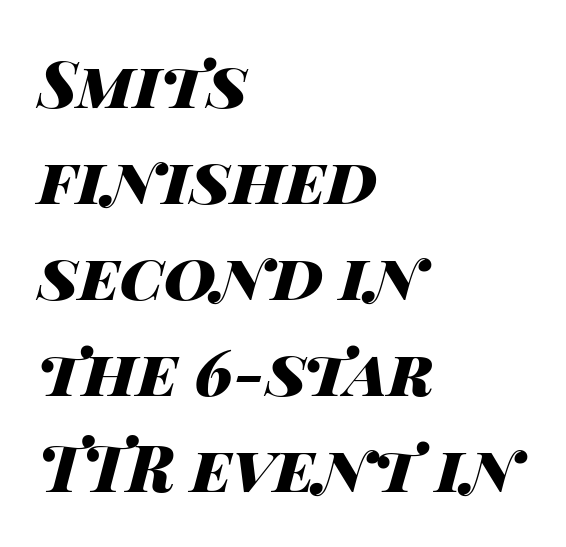
Q: Is the text bold? A: Yes.
Q: Is the text italic (slanted)? A: Yes, it leans right by about 14 degrees.
Q: Is the text underlined? A: No.
Q: How is the paragraph aligned? A: Left-aligned.
Q: Is the spacing between letters normal or unusually wide? A: Normal.
Q: Is the spacing between lines tight, normal or loose? A: Normal.
Q: Width (condensed, normal, or wide)? A: Wide.
Q: Stroke contrast? A: High.
Q: x-height? A: Large.
Q: Monospaced? A: No.
